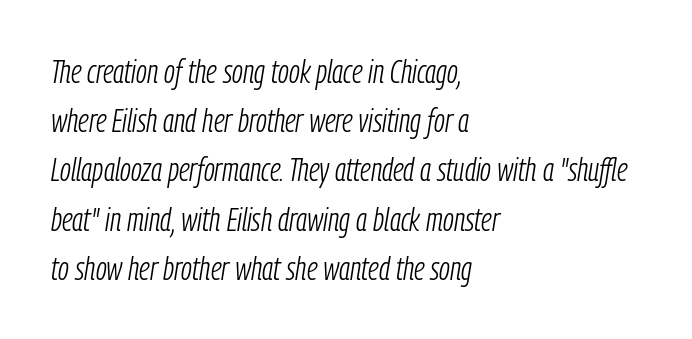
Q: Is the text bold? A: No.
Q: Is the text italic (slanted)? A: Yes, it leans right by about 9 degrees.
Q: Is the text underlined? A: No.
Q: How is the paragraph aligned? A: Left-aligned.
Q: Is the spacing between letters normal or unusually wide? A: Normal.
Q: Is the spacing between lines tight, normal or loose? A: Normal.
Q: Width (condensed, normal, or wide)? A: Condensed.
Q: Stroke contrast? A: Low.
Q: x-height? A: Medium.
Q: Monospaced? A: No.
